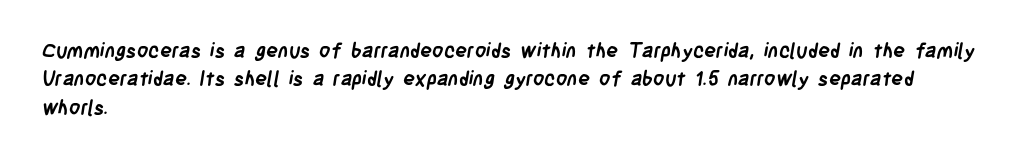
The image shows 20 px bold type; set left-aligned, normal line spacing (1.42x), normal letter spacing, not underlined.
